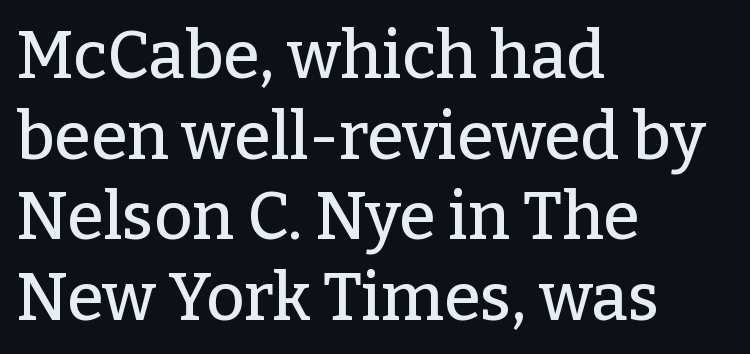
The image shows 66 px serif type, upright; set left-aligned, line spacing 1.22x, normal letter spacing, not underlined; low stroke contrast and a medium x-height.
